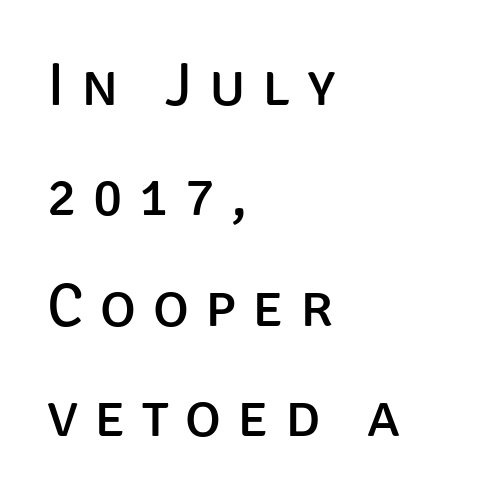
Line beginnings align vertically; line endings do not. Here the glyphs are tracked loosely, breaking word shapes into spaced letters. Here the designer chose a conventional face with non-uniform glyph widths. The space directly below the letters is spotless.
